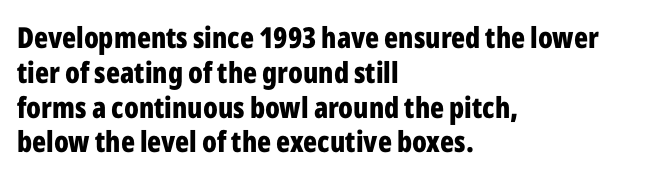
Q: Is the text bold? A: Yes.
Q: Is the text italic (slanted)? A: No, it is upright.
Q: Is the typeface a serif or a sans-serif typeface? A: Sans-serif.
Q: Is the text underlined? A: No.
Q: How is the paragraph aligned? A: Left-aligned.
Q: Is the spacing between letters normal or unusually wide? A: Normal.
Q: Width (condensed, normal, or wide)? A: Condensed.
Q: Stroke contrast? A: Low.
Q: x-height? A: Medium.
Q: Monospaced? A: No.
